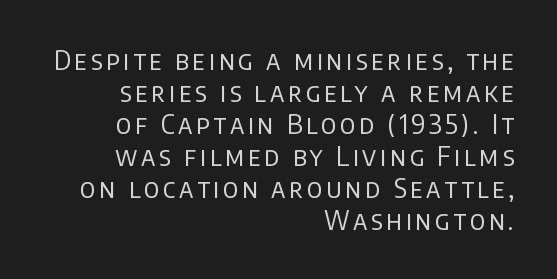
Letters rest on an invisible, unmarked baseline. The paragraph shown leans on its right margin. Stroke mass is kept to a normal reading level or below. When letters stand straight like this, we call the style roman or upright.
